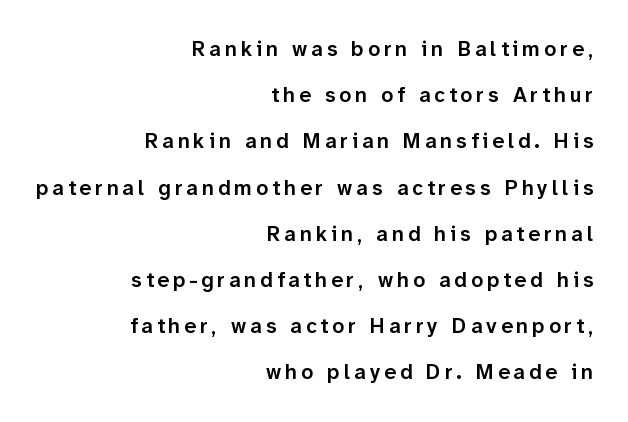
Q: Is the text bold? A: Semi-bold.
Q: Is the text italic (slanted)? A: No, it is upright.
Q: Is the text underlined? A: No.
Q: How is the paragraph aligned? A: Right-aligned.
Q: Is the spacing between lines tight, normal or loose? A: Loose.
